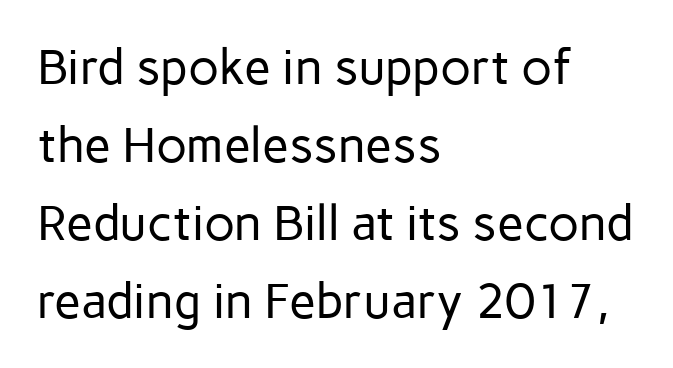
{"serif": "no", "italic": "no", "bold": "no", "weight": "regular", "width": "normal", "stroke_contrast": "low", "x_height": "medium", "monospaced": "no", "underline": "no", "align": "left", "line_spacing": "normal", "line_spacing_ratio": 1.59, "letter_spacing": "normal", "letter_spacing_em": 0.0, "glyph_px": 49}
